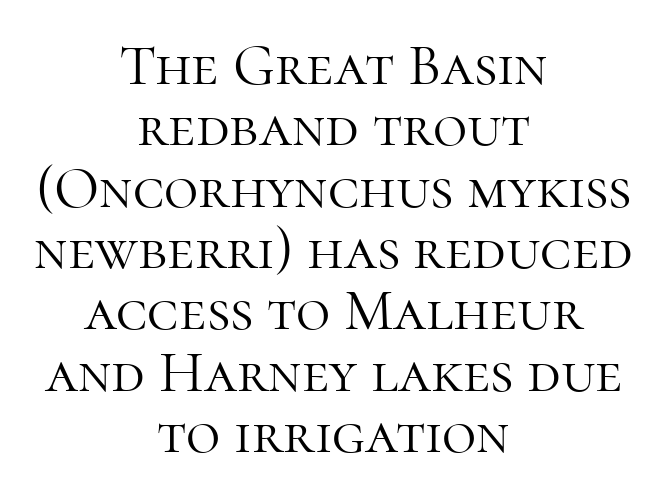
Looks like regular typesetting: each glyph gets only the width it needs. Is this a sans? No — the strokes have serifs. Leading is clearly below the norm, producing a dense column. Is the block centered? Yes — each line is placed symmetrically about the middle. Posture: upright roman. Clear beneath every line of the passage.
